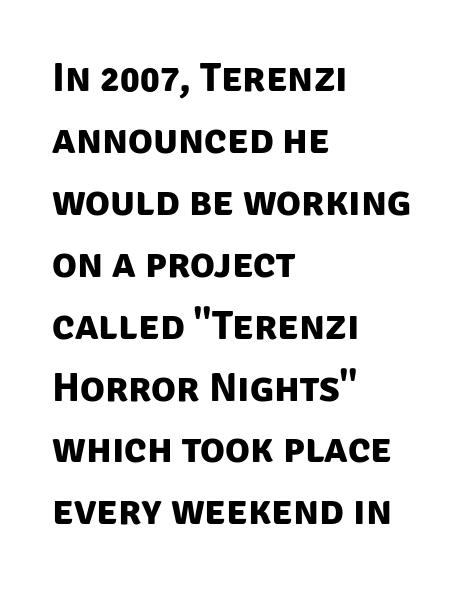
Q: Is the text bold? A: Yes.
Q: Is the typeface a serif or a sans-serif typeface? A: Sans-serif.
Q: Is the text underlined? A: No.
Q: How is the paragraph aligned? A: Left-aligned.
Q: Is the spacing between letters normal or unusually wide? A: Normal.
Q: Is the spacing between lines tight, normal or loose? A: Normal.
Q: Width (condensed, normal, or wide)? A: Normal.
Q: Stroke contrast? A: Low.
Q: x-height? A: Large.
Q: Monospaced? A: No.
